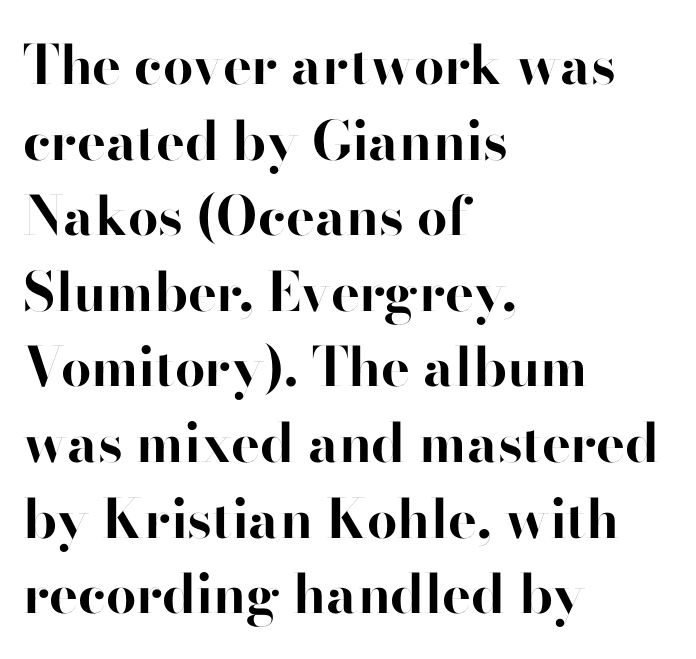
The image shows 54 px bold sans-serif type, upright; set left-aligned, normal line spacing (1.4x), normal letter spacing, not underlined; high stroke contrast and a small x-height.
